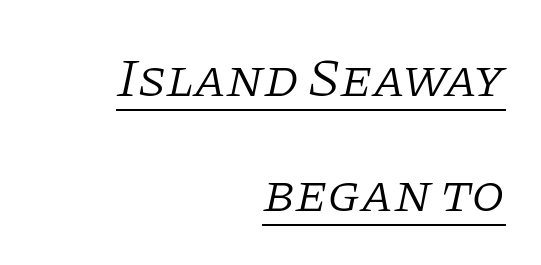
Q: Is the text bold? A: No.
Q: Is the text italic (slanted)? A: Yes, it leans right by about 11 degrees.
Q: Is the typeface a serif or a sans-serif typeface? A: Serif.
Q: Is the text underlined? A: Yes.
Q: How is the paragraph aligned? A: Right-aligned.
Q: Is the spacing between letters normal or unusually wide? A: Normal.
Q: Is the spacing between lines tight, normal or loose? A: Loose.
Q: Width (condensed, normal, or wide)? A: Normal.
Q: Stroke contrast? A: Low.
Q: x-height? A: Large.
Q: Monospaced? A: No.
